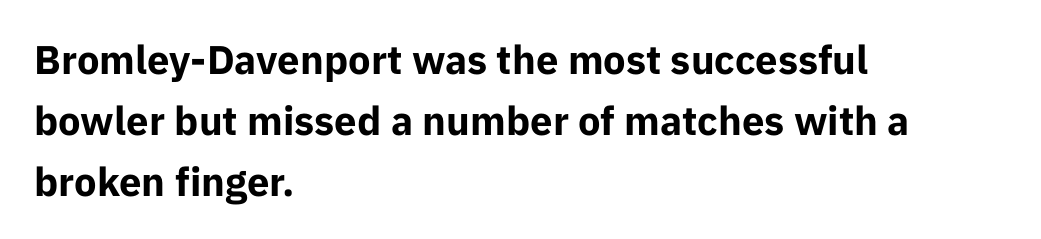
Check under the words: just untouched page. This sample uses a sans-serif face. Tracking value appears to be zero — textbook default spacing. A full-strength bold gives these letters their thick strokes. The axis of the letterforms is exactly vertical.
